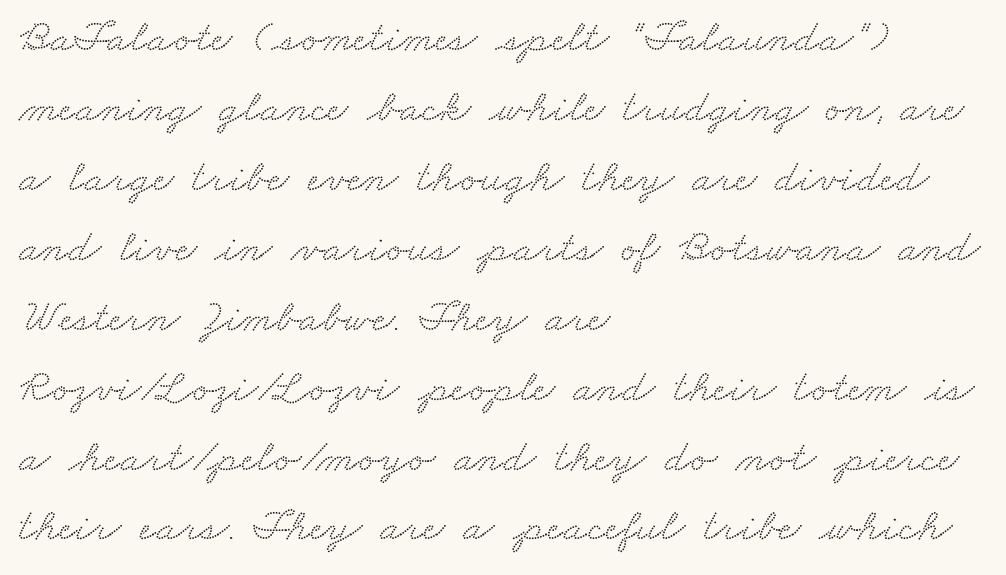
The image shows 46 px wide serif type; set left-aligned, normal line spacing (1.52x), normal letter spacing, not underlined; medium stroke contrast and a small x-height.
